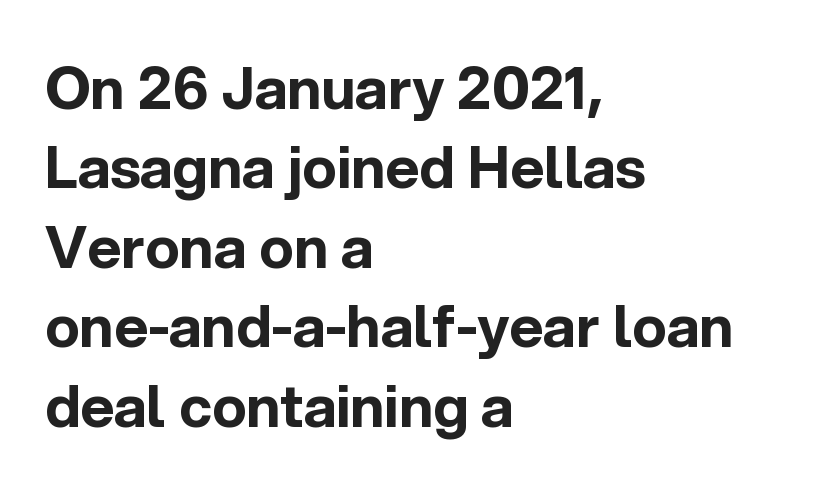
Q: Is the text bold? A: Yes.
Q: Is the text italic (slanted)? A: No, it is upright.
Q: Is the typeface a serif or a sans-serif typeface? A: Sans-serif.
Q: Is the text underlined? A: No.
Q: How is the paragraph aligned? A: Left-aligned.
Q: Is the spacing between letters normal or unusually wide? A: Normal.
Q: Is the spacing between lines tight, normal or loose? A: Normal.
Q: Width (condensed, normal, or wide)? A: Normal.
Q: x-height? A: Medium.
Q: Monospaced? A: No.
